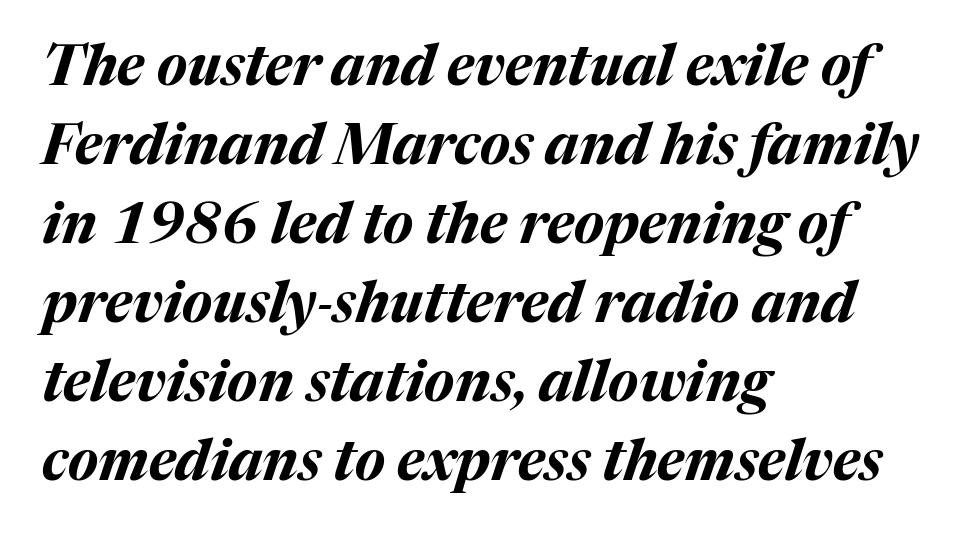
The image shows 56 px bold type, italic (leaning right); set left-aligned, normal line spacing (1.41x), normal letter spacing, not underlined; medium stroke contrast and a medium x-height.
